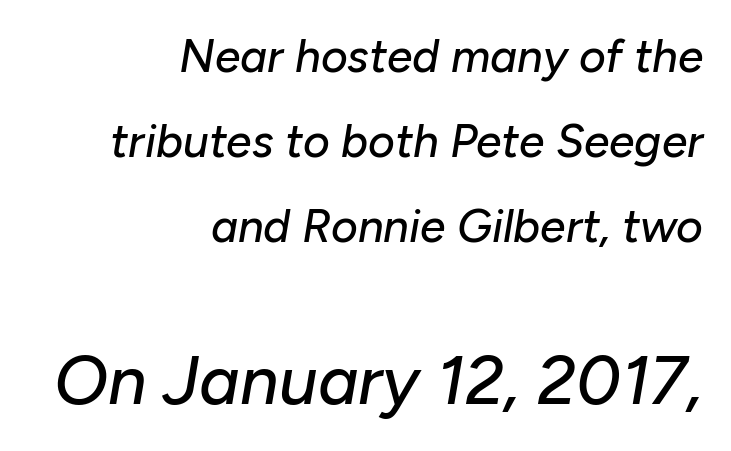
The image shows 69 px text type, italic (leaning right); set right-aligned, line spacing 1.85x, normal letter spacing, not underlined; the second (bottom) block is 1.5x larger; low stroke contrast and a medium x-height.
